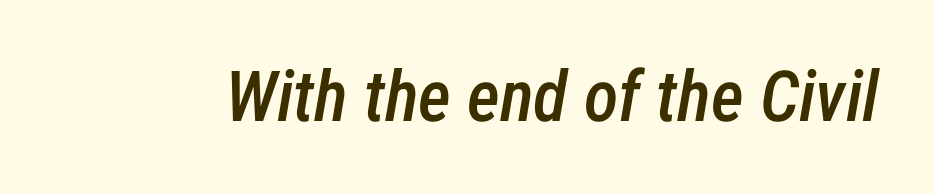
Type without underlining. The letters are slanted; this is an italic face. The rendering uses natural spacing where letterforms have individual widths. Nobody touched the tracking dial on this one. The rendering uses a semibold face; strokes are thickened but not to full bold.
